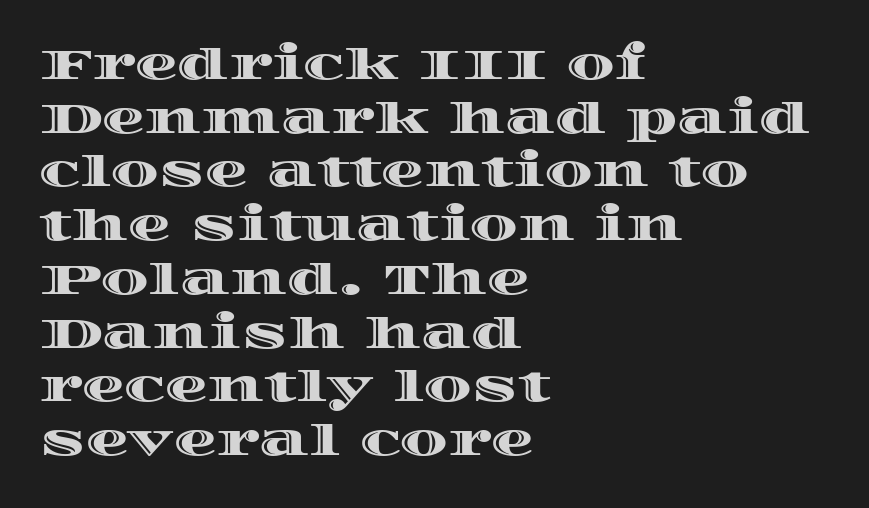
Alignment: flush left. Does the leading feel generous? No, just average. The rendering uses natural spacing where letterforms have individual widths. Nobody drew a line under any word here. These lines keep a tight, regular rhythm from letter to letter. The lettering stays uniformly vertical, giving the passage a roman look.
